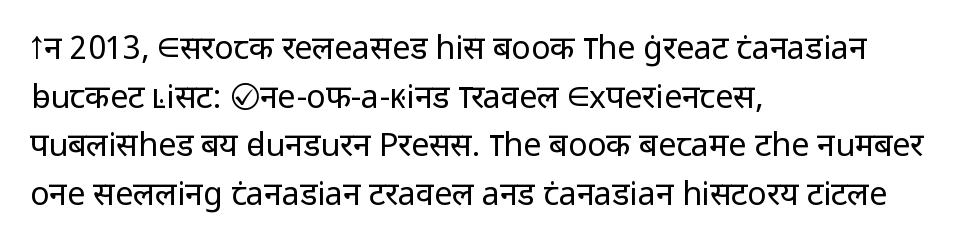
The image shows 32 px regular-weight sans-serif type, upright; set left-aligned, normal line spacing (1.52x), normal letter spacing, not underlined; low stroke contrast and a medium x-height.
